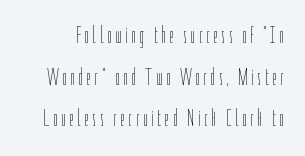
The image shows 24 px text type, upright; set line spacing 1.73x, not underlined.
